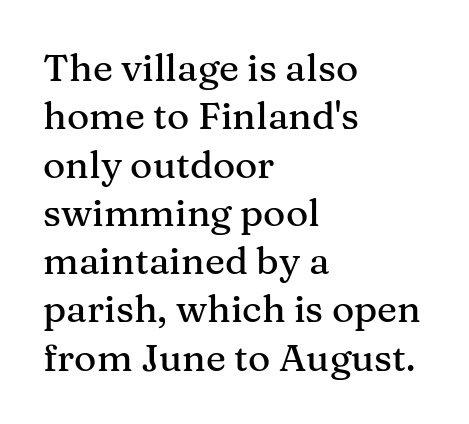
Q: Is the text italic (slanted)? A: No, it is upright.
Q: Is the typeface a serif or a sans-serif typeface? A: Serif.
Q: Is the text underlined? A: No.
Q: How is the paragraph aligned? A: Left-aligned.
Q: Is the spacing between letters normal or unusually wide? A: Normal.
Q: Is the spacing between lines tight, normal or loose? A: Normal.
Q: Width (condensed, normal, or wide)? A: Normal.
Q: Stroke contrast? A: Medium.
Q: x-height? A: Medium.
Q: Monospaced? A: No.
